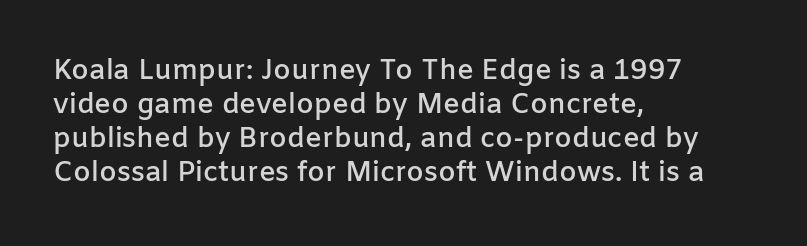
Strokes here are thickened, but only to semibold level. The glyphs in this specimen are sans serif. The rendering uses natural spacing where letterforms have individual widths. A student would call this left alignment; a typographer would say flush left, rag right.
